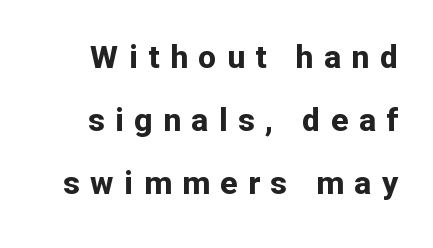
Q: Is the text bold? A: Yes.
Q: Is the text italic (slanted)? A: No, it is upright.
Q: Is the typeface a serif or a sans-serif typeface? A: Sans-serif.
Q: Is the text underlined? A: No.
Q: Is the spacing between letters normal or unusually wide? A: Unusually wide.
Q: Is the spacing between lines tight, normal or loose? A: Loose.
Q: Width (condensed, normal, or wide)? A: Normal.
Q: Stroke contrast? A: Low.
Q: x-height? A: Medium.
Q: Monospaced? A: No.
